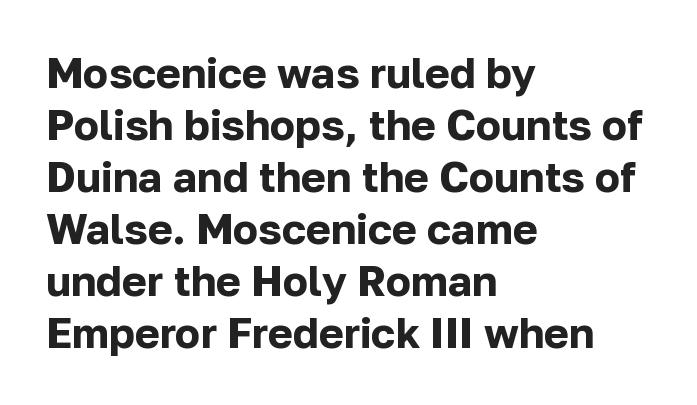
Q: Is the text bold? A: Yes.
Q: Is the text italic (slanted)? A: No, it is upright.
Q: Is the typeface a serif or a sans-serif typeface? A: Sans-serif.
Q: Is the text underlined? A: No.
Q: How is the paragraph aligned? A: Left-aligned.
Q: Is the spacing between letters normal or unusually wide? A: Normal.
Q: Width (condensed, normal, or wide)? A: Normal.
Q: Stroke contrast? A: Low.
Q: x-height? A: Medium.
Q: Monospaced? A: No.
